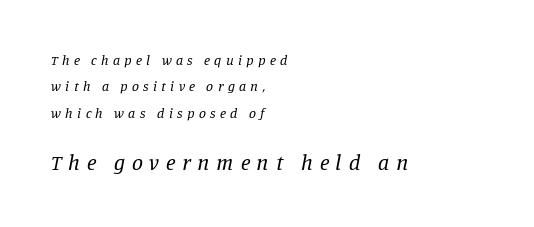
Q: Is the text bold? A: No.
Q: Is the text italic (slanted)? A: Yes, it leans right by about 11 degrees.
Q: Is the text underlined? A: No.
Q: How is the paragraph aligned? A: Left-aligned.
Q: Is the spacing between letters normal or unusually wide? A: Unusually wide.
Q: Which block of text is set in a larger size, the first (top) or the second (bottom)? A: The second (bottom) one.
